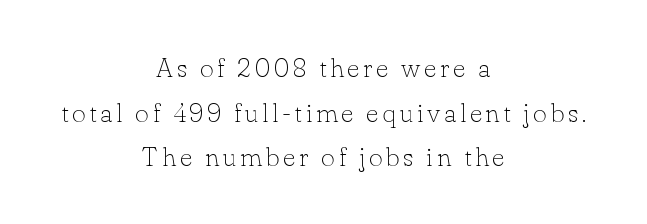
{"italic": "no", "bold": "no", "underline": "no", "align": "center", "line_spacing": "normal", "line_spacing_ratio": 1.65, "glyph_px": 27}
